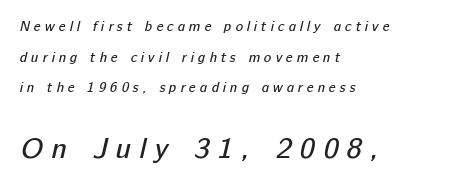
Here the second block reads like a headline and the first like body copy. Does the leading feel generous? Absolutely, it's lavish. The letterforms sit at book weight or below. Reading down the block, your eye returns to a fixed left position each line. Rule under the text: the space is simply empty. Each letter keeps its own natural width here, so spacing adapts to shape.
